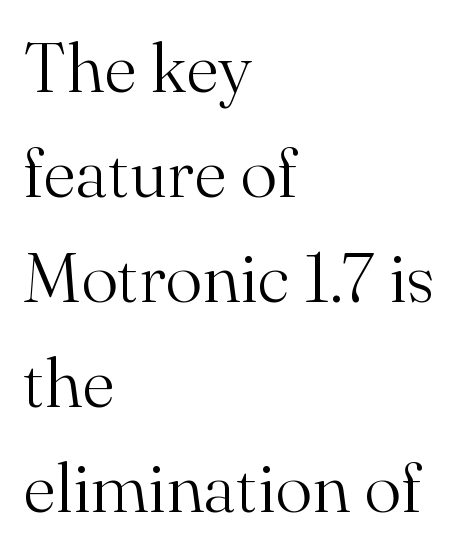
Q: Is the text bold? A: No.
Q: Is the text italic (slanted)? A: No, it is upright.
Q: Is the typeface a serif or a sans-serif typeface? A: Serif.
Q: Is the text underlined? A: No.
Q: How is the paragraph aligned? A: Left-aligned.
Q: Is the spacing between letters normal or unusually wide? A: Normal.
Q: Is the spacing between lines tight, normal or loose? A: Normal.
Q: Width (condensed, normal, or wide)? A: Normal.
Q: Stroke contrast? A: Medium.
Q: x-height? A: Small.
Q: Monospaced? A: No.
